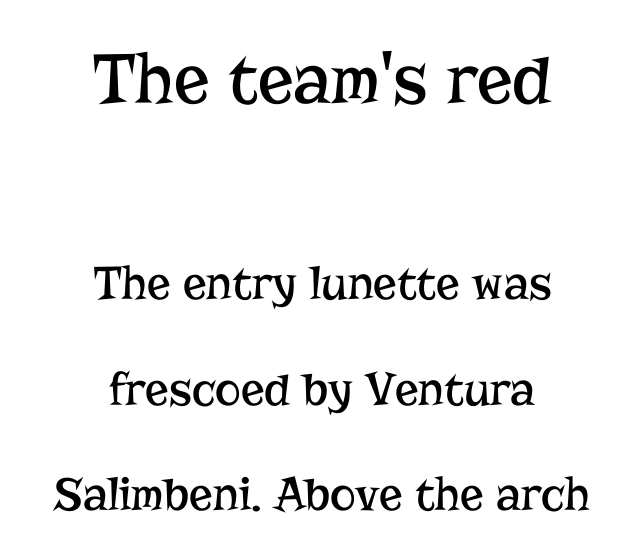
The image shows 74 px regular-weight serif type, upright; set centered, loose line spacing (2.15x), normal letter spacing, not underlined; the first (top) block is 1.51x larger; low stroke contrast and a medium x-height.
